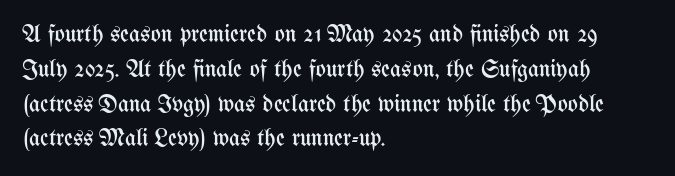
{"italic": "no", "bold": "no", "underline": "no", "align": "left", "line_spacing": "normal", "line_spacing_ratio": 1.45, "letter_spacing": "normal", "letter_spacing_em": 0.0, "glyph_px": 24}
